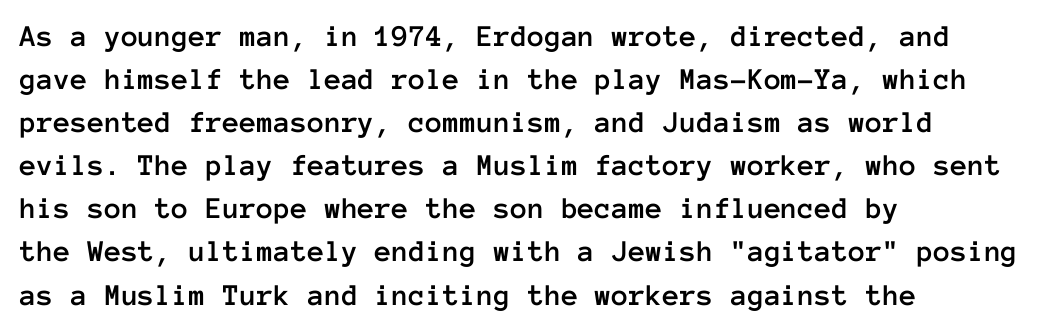
The image shows 31 px text type, upright, monospaced; set left-aligned, normal line spacing (1.39x), normal letter spacing, not underlined; low stroke contrast and a medium x-height.
